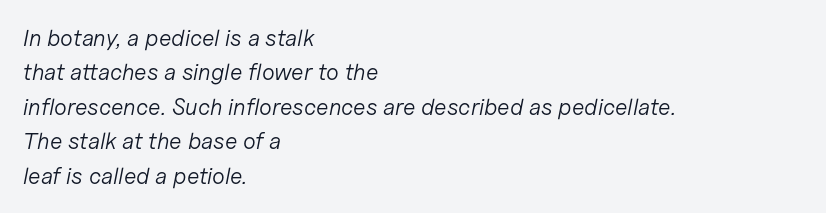
Q: Is the text bold? A: No.
Q: Is the text italic (slanted)? A: Yes, it leans right by about 11 degrees.
Q: Is the text underlined? A: No.
Q: How is the paragraph aligned? A: Left-aligned.
Q: Is the spacing between letters normal or unusually wide? A: Normal.
Q: Is the spacing between lines tight, normal or loose? A: Normal.
